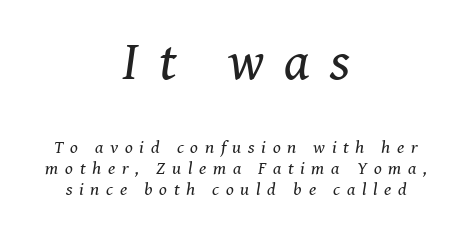
Q: Is the text bold? A: No.
Q: Is the text italic (slanted)? A: Yes, it leans right by about 8 degrees.
Q: Is the typeface a serif or a sans-serif typeface? A: Serif.
Q: Is the text underlined? A: No.
Q: How is the paragraph aligned? A: Centered.
Q: Is the spacing between letters normal or unusually wide? A: Unusually wide.
Q: Is the spacing between lines tight, normal or loose? A: Tight.
Q: Which block of text is set in a larger size, the first (top) or the second (bottom)? A: The first (top) one.
Q: Width (condensed, normal, or wide)? A: Normal.
Q: Stroke contrast? A: Medium.
Q: x-height? A: Medium.
Q: Monospaced? A: No.
